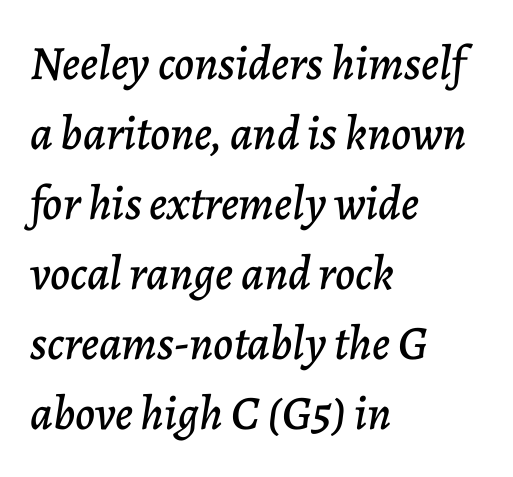
A normal amount of white space separates one row of letters from the next. The lines in this sample share a left origin and differ only in where they stop. You can tell it's italic because the verticals aren't actually vertical. The face used here is proportionally spaced, like ordinary book or web type. This rendering leaves character spacing at its baseline value. The words here are not underlined.
